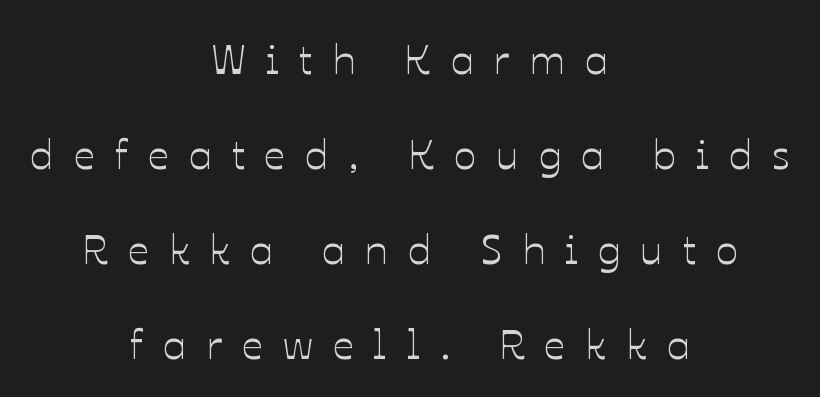
{"italic": "no", "width": "normal", "stroke_contrast": "low", "x_height": "medium", "monospaced": "no", "underline": "no", "align": "center", "line_spacing": "loose", "line_spacing_ratio": 2.26, "letter_spacing": "wide", "letter_spacing_em": 0.47, "glyph_px": 42}
